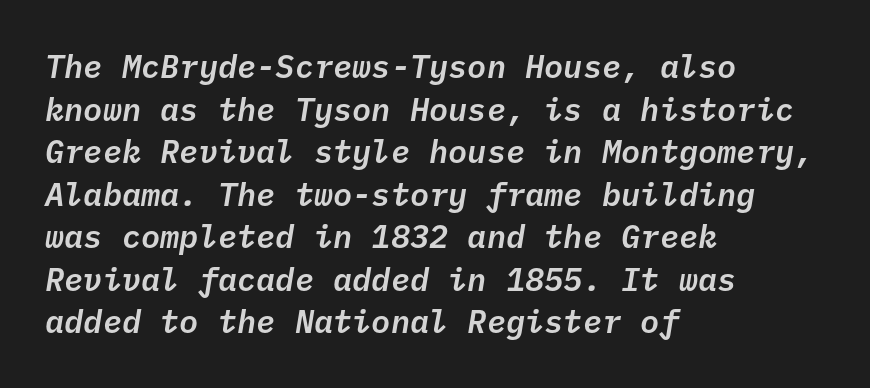
Characters are canted at an angle relative to the baseline's perpendicular. Students, note that the glyphs here touch the page at normal intervals. Interline gaps are of average width in this sample. The letters march in equal steps, a hallmark of fixed-pitch type. The baseline area is clear.
